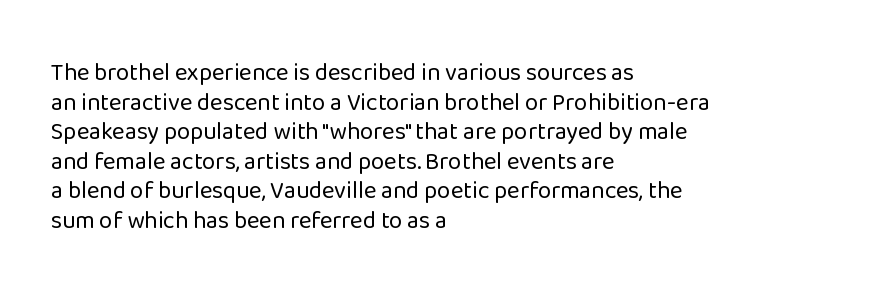
Words appear dense and cohesive because spacing is normal. Stem width sits at or under what a default text font uses. Honestly, there is no underline to notice here at all. The lettering stays uniformly vertical, giving the passage a roman look.
